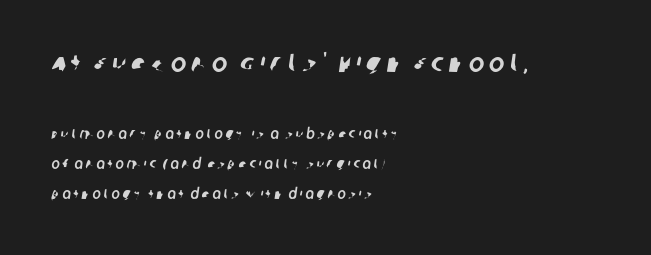
The image shows 26 px text type; set left-aligned, loose line spacing (2.16x), unusually wide letter spacing (+0.2 em), not underlined; the first (top) block is 1.86x larger.
